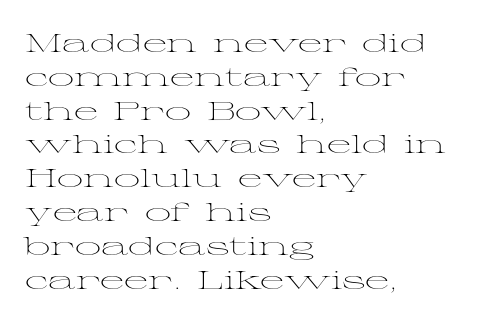
Descenders are the only things crossing below the line. Vertical strokes here are truly vertical. Compared with typical paragraphs, the rows here are spaced about the same. The setting favours the left margin, as ordinary paragraphs usually do.
